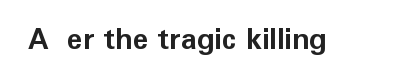
Every stem runs plumb, perpendicular to the baseline. The letters carry no serifs — their stems end cleanly without finishing strokes. The rendering uses natural spacing where letterforms have individual widths. Typographic density is high because the face is bold. Characters follow at the spacing the type designer built in. Any mark beneath the type? The region is blank.
